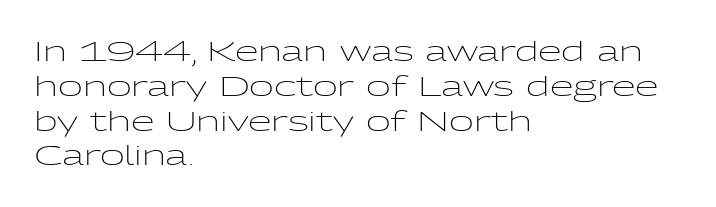
This sample keeps an unexceptional amount of space between lines. Characters remain perfectly vertical along every line. The gap between lines stays unmarked. Is this a heavy cut? Hardly; it is regular or lighter.
